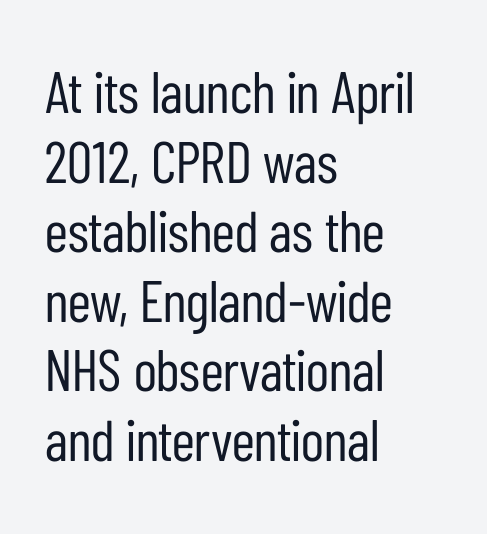
{"serif": "no", "italic": "no", "bold": "no", "weight": "regular", "width": "condensed", "stroke_contrast": "low", "x_height": "medium", "monospaced": "no", "underline": "no", "align": "left", "line_spacing_ratio": 1.2, "letter_spacing": "normal", "letter_spacing_em": 0.0, "glyph_px": 58}
